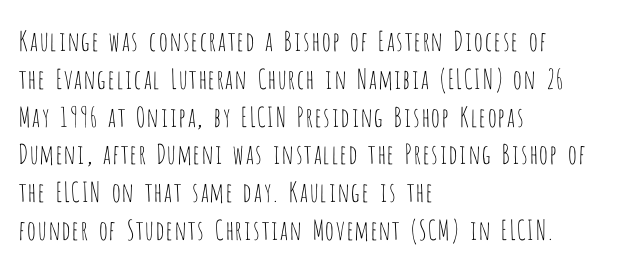
Short note: letters normally spaced. These lines are set flush left with a ragged right edge. The passage shown is not bold in any degree. Rows of type keep a routine distance in the vertical direction. This is the regular roman posture of the typeface.
